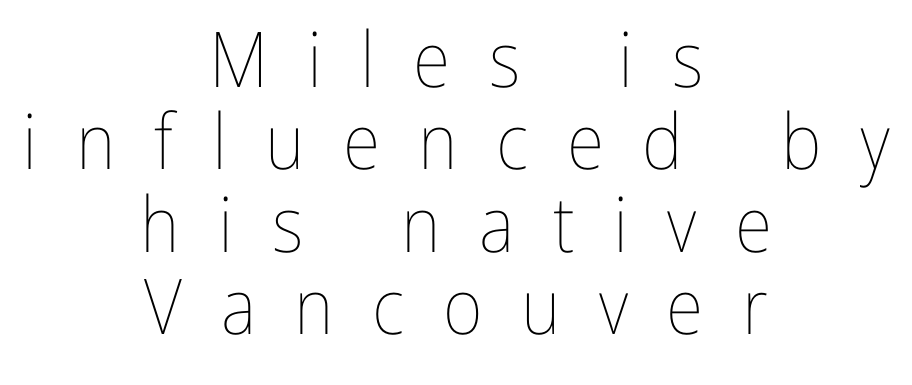
The image shows 77 px thin, condensed type, upright; set centered, tight line spacing (1.07x), unusually wide letter spacing (+0.5 em), not underlined; low stroke contrast and a medium x-height.
